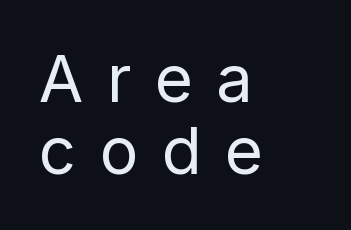
Q: Is the text bold? A: No.
Q: Is the text italic (slanted)? A: No, it is upright.
Q: Is the typeface a serif or a sans-serif typeface? A: Sans-serif.
Q: Is the text underlined? A: No.
Q: How is the paragraph aligned? A: Left-aligned.
Q: Is the spacing between letters normal or unusually wide? A: Unusually wide.
Q: Is the spacing between lines tight, normal or loose? A: Tight.
Q: Width (condensed, normal, or wide)? A: Normal.
Q: Stroke contrast? A: Low.
Q: x-height? A: Medium.
Q: Monospaced? A: No.
